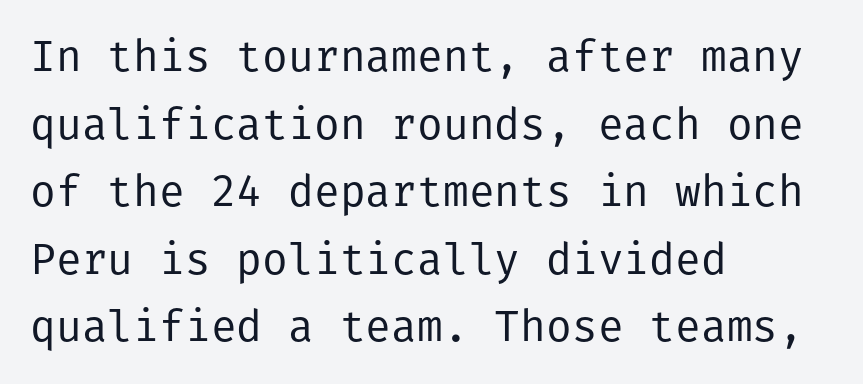
{"serif": "no", "italic": "no", "bold": "no", "weight": "regular", "width": "normal", "stroke_contrast": "low", "x_height": "medium", "underline": "no", "align": "left", "line_spacing": "normal", "line_spacing_ratio": 1.57, "letter_spacing": "normal", "letter_spacing_em": 0.0, "glyph_px": 43}
